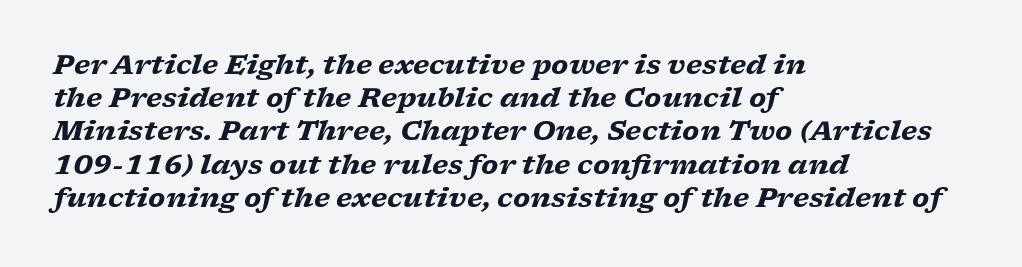
The characters look thick and weighty, a clear bold. The rendering keeps characters at their native spacing. The rendering anchors every line to the left-hand side. Descender tails drop into unmarked territory. The glyphs look as if they've been sheared to an angle.
